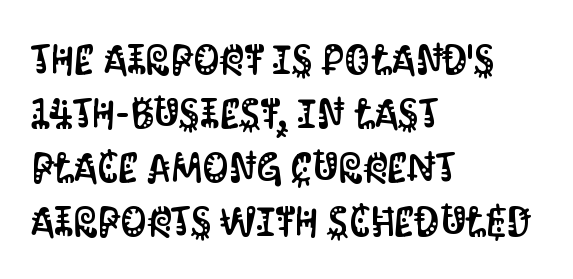
The passage shown has conventional tracking throughout. Teacher's note: observe the even left margin — that is flush-left alignment. A typesetter would call this proportional, since set widths differ per character. Note: no serifs on the glyphs. Leading: standard.
